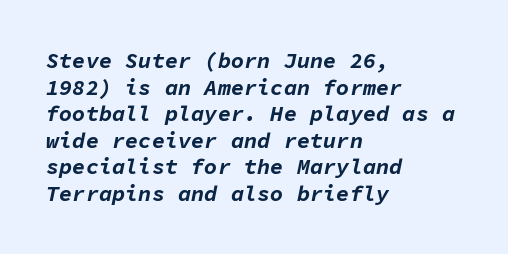
{"italic": "yes", "lean": "right", "slant_degrees": 11, "bold": "yes", "underline": "no", "align": "left", "line_spacing_ratio": 1.21, "letter_spacing": "normal", "letter_spacing_em": 0.0, "glyph_px": 22}
